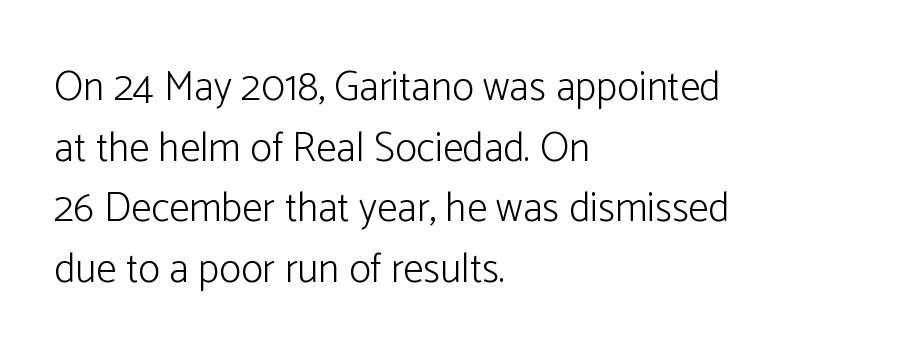
Horizontal alignment here is leftward, the default for most running prose. The font family rendered here belongs to the sans-serif group. Each new line begins a customary step beneath the previous one. Compared with typical body copy, the letter spacing here is the same. Type without underlining.
